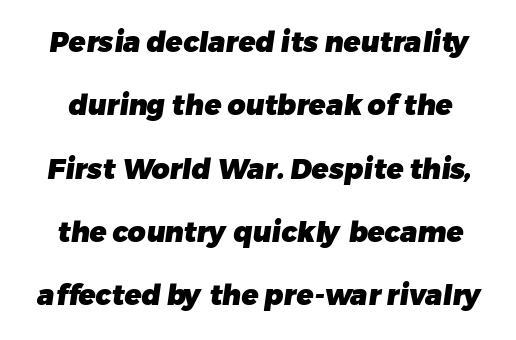
{"serif": "no", "bold": "yes", "weight": "heavy", "width": "normal", "stroke_contrast": "low", "x_height": "medium", "monospaced": "no", "underline": "no", "line_spacing": "loose", "line_spacing_ratio": 2.26, "letter_spacing": "normal", "letter_spacing_em": 0.0, "glyph_px": 28}
